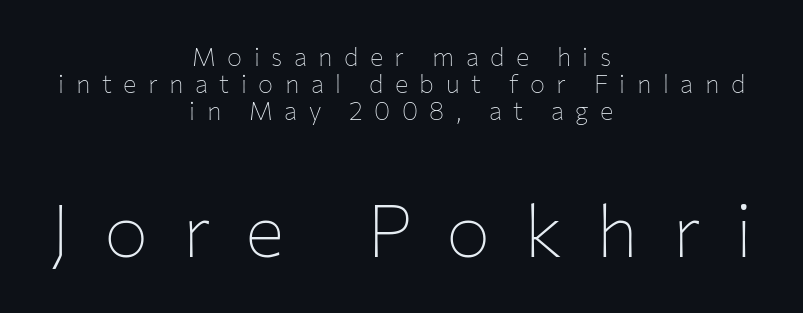
The image shows 74 px thin sans-serif type, upright; set centered, tight line spacing (1.09x), unusually wide letter spacing (+0.46 em), not underlined; the second (bottom) block is 2.96x larger; low stroke contrast and a medium x-height.
